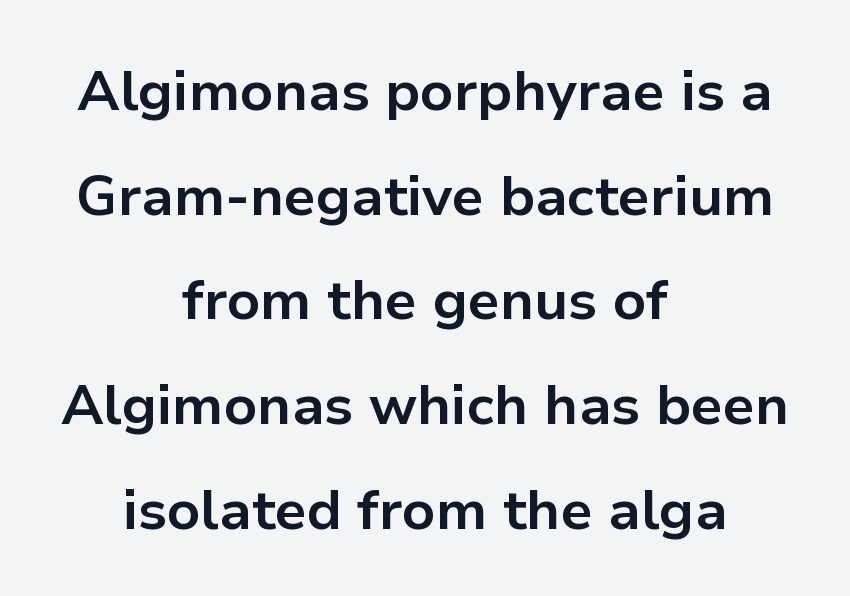
The rendering uses a bold face; every stroke is thick and dark. This sample has the flowing, uneven cadence of proportional lettering. Where is the straight margin? There isn't one; the lines are centered. Tracking value appears to be zero — textbook default spacing. You can tell from the bare stems that sans-serif type was used.
